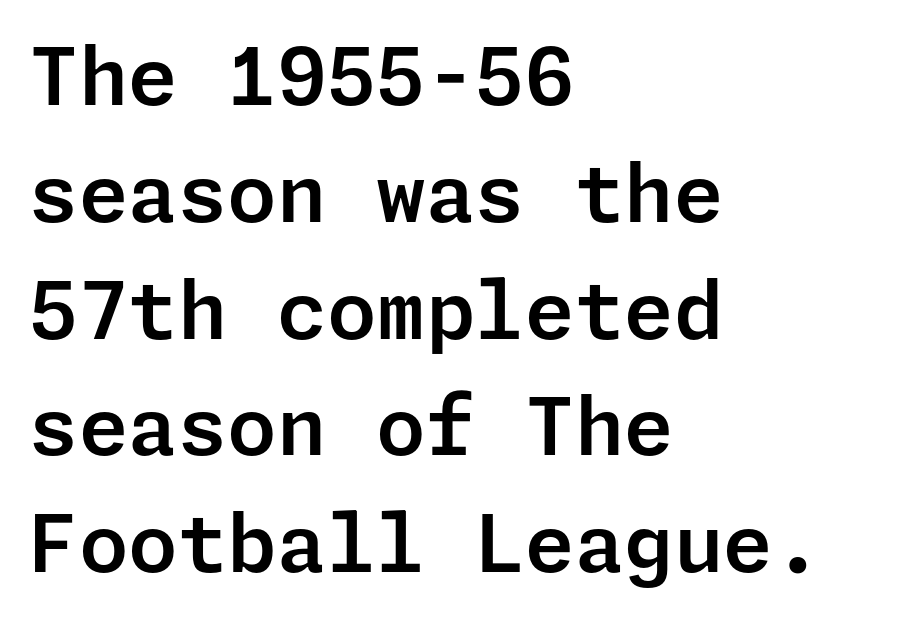
{"serif": "no", "italic": "no", "width": "normal", "stroke_contrast": "low", "x_height": "medium", "underline": "no", "align": "left", "line_spacing": "normal", "line_spacing_ratio": 1.46, "letter_spacing": "normal", "letter_spacing_em": 0.0, "glyph_px": 80}
